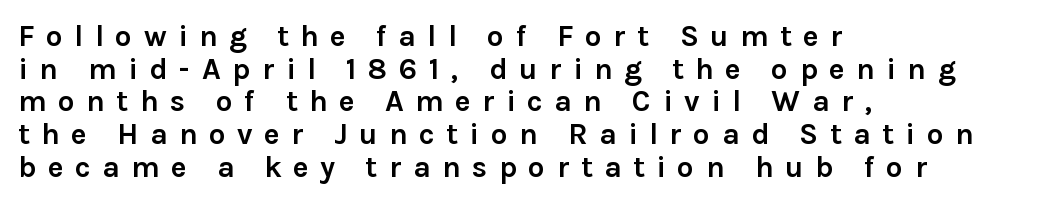
The image shows 30 px semibold sans-serif type, upright; set left-aligned, tight line spacing (1.09x), unusually wide letter spacing (+0.38 em), not underlined; a medium x-height.
